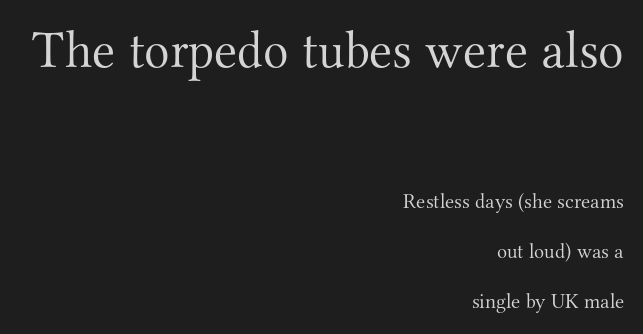
{"serif": "yes", "italic": "no", "bold": "no", "weight": "light", "width": "normal", "stroke_contrast": "medium", "x_height": "small", "monospaced": "no", "underline": "no", "align": "right", "line_spacing": "loose", "line_spacing_ratio": 2.4, "letter_spacing": "normal", "letter_spacing_em": 0.0, "larger_block": "first", "size_ratio": 2.52, "glyph_px": 53}
